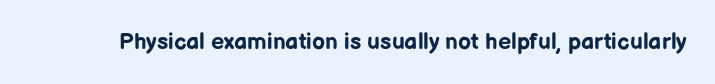
The image shows 23 px bold type, upright; set normal letter spacing, not underlined.
